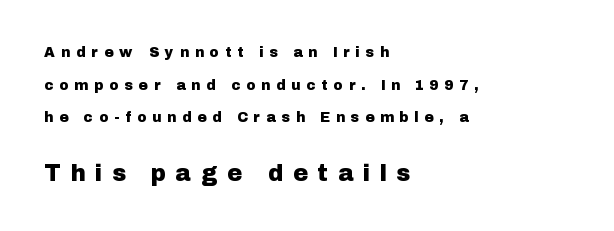
Decoration check: the copy has no underline. One glance says open: line gaps are wider than usual. How are the letters spaced? Widely, with obvious added tracking. Notice how the passage keeps a crisp vertical edge on the left only.
